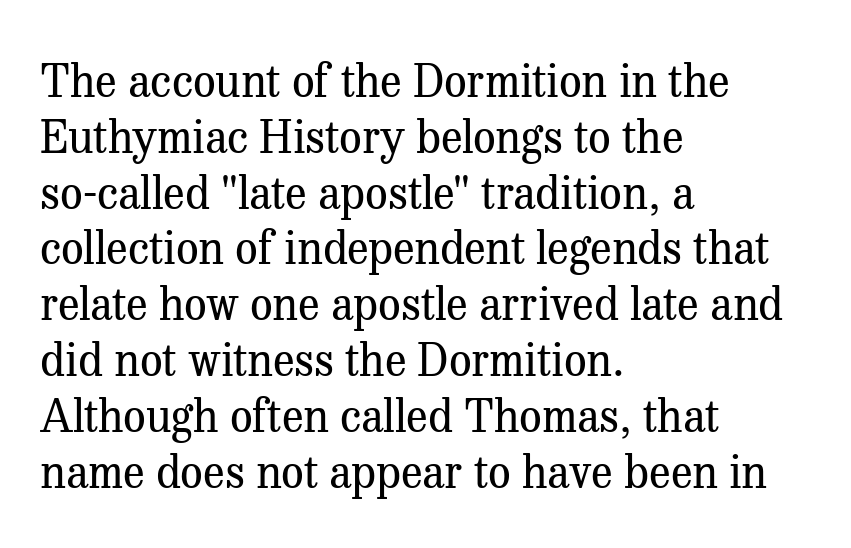
Only glyphs here, with clear space below each row. Horizontal alignment here is leftward, the default for most running prose. A typesetter would call this proportional, since set widths differ per character. No extra tracking has been applied to these lines. The font is comparable to plain body text, perhaps lighter.
